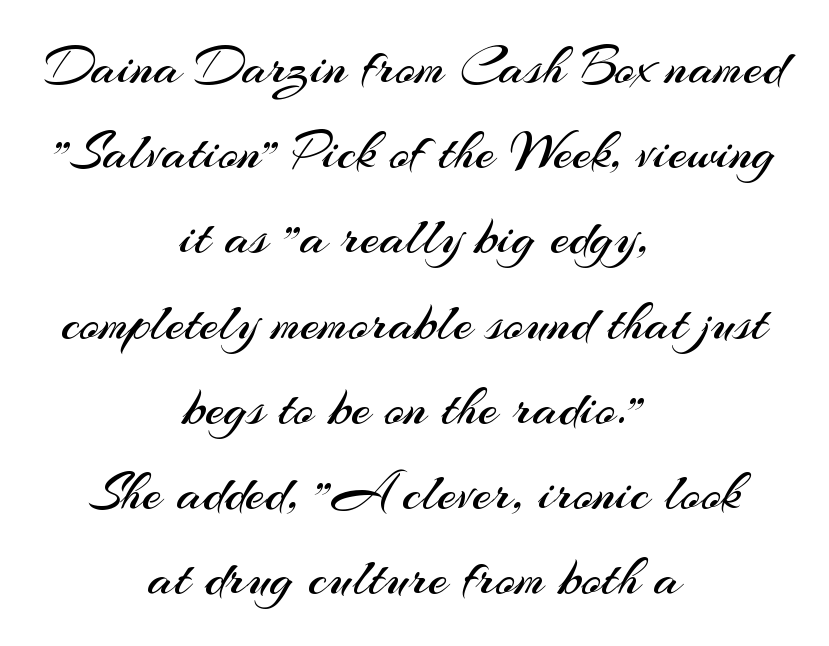
Q: Is the text bold? A: No.
Q: Is the text italic (slanted)? A: Yes.
Q: Is the typeface a serif or a sans-serif typeface? A: Sans-serif.
Q: Is the text underlined? A: No.
Q: How is the paragraph aligned? A: Centered.
Q: Is the spacing between letters normal or unusually wide? A: Normal.
Q: Is the spacing between lines tight, normal or loose? A: Normal.
Q: Width (condensed, normal, or wide)? A: Normal.
Q: Stroke contrast? A: Medium.
Q: x-height? A: Small.
Q: Monospaced? A: No.
